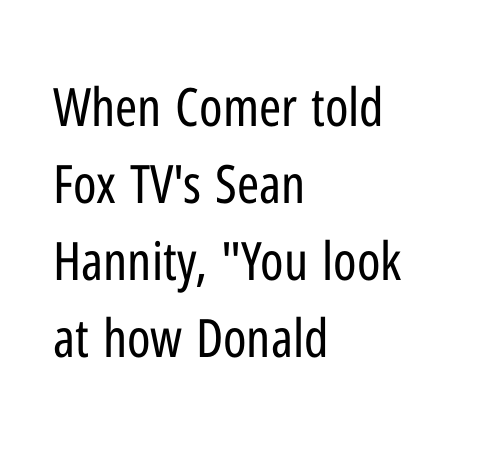
Q: Is the text bold? A: No.
Q: Is the text italic (slanted)? A: No, it is upright.
Q: Is the typeface a serif or a sans-serif typeface? A: Sans-serif.
Q: Is the text underlined? A: No.
Q: How is the paragraph aligned? A: Left-aligned.
Q: Is the spacing between letters normal or unusually wide? A: Normal.
Q: Is the spacing between lines tight, normal or loose? A: Normal.
Q: Width (condensed, normal, or wide)? A: Condensed.
Q: Stroke contrast? A: Low.
Q: x-height? A: Medium.
Q: Monospaced? A: No.
